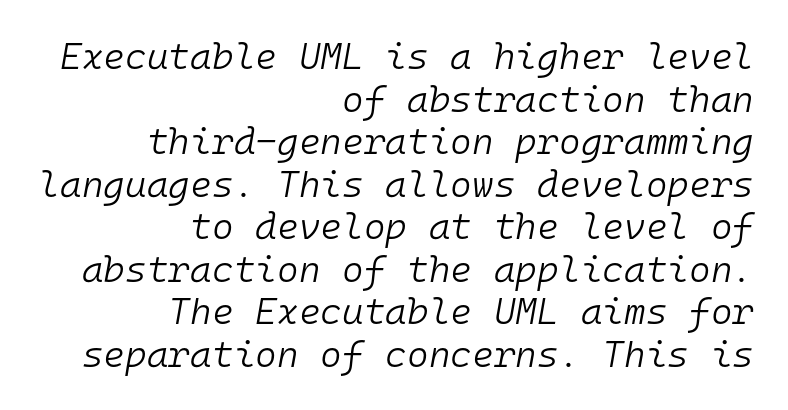
The image shows 37 px light type, italic (leaning right), monospaced; set right-aligned, tight line spacing (1.15x), normal letter spacing, not underlined; low stroke contrast and a medium x-height.
